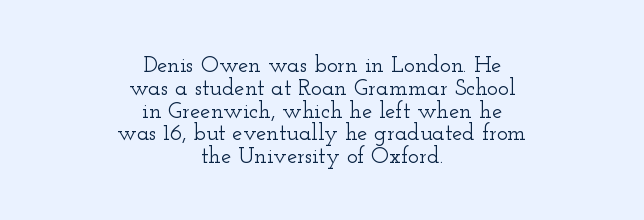
Leading is clearly below the norm, producing a dense column. Default kerning and tracking; the words read as compact shapes. The area under the type is left untouched. Style check: upright. The lines in this sample share a center point and differ in where they start and stop.
